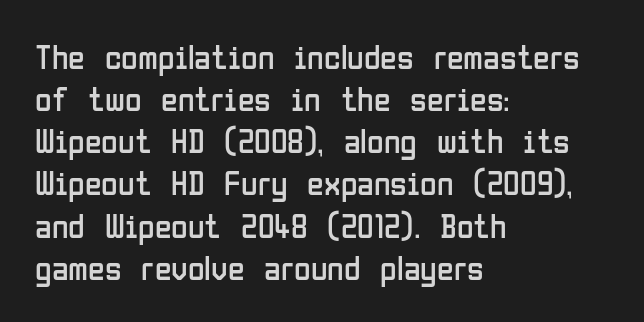
The image shows 34 px regular-weight, condensed sans-serif type, upright; set left-aligned, line spacing 1.24x, normal letter spacing, not underlined; low stroke contrast and a medium x-height.
